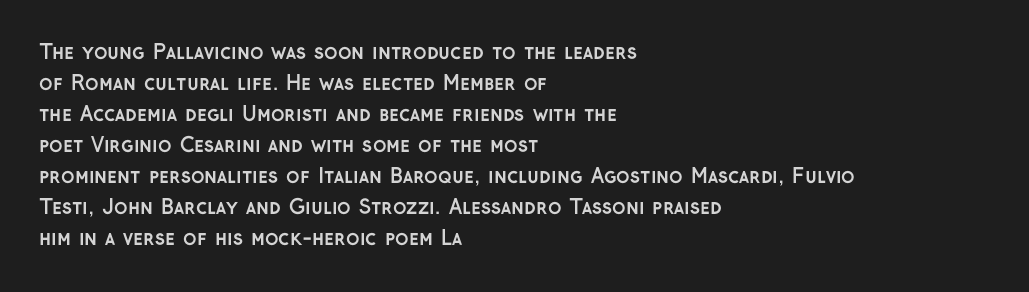
The image shows 20 px bold type, upright; set left-aligned, normal line spacing (1.55x), normal letter spacing, not underlined.
